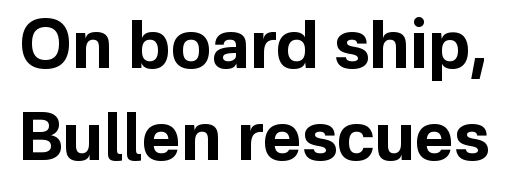
The image shows 67 px bold sans-serif type, upright; set normal line spacing (1.37x), normal letter spacing, not underlined; low stroke contrast and a medium x-height.
